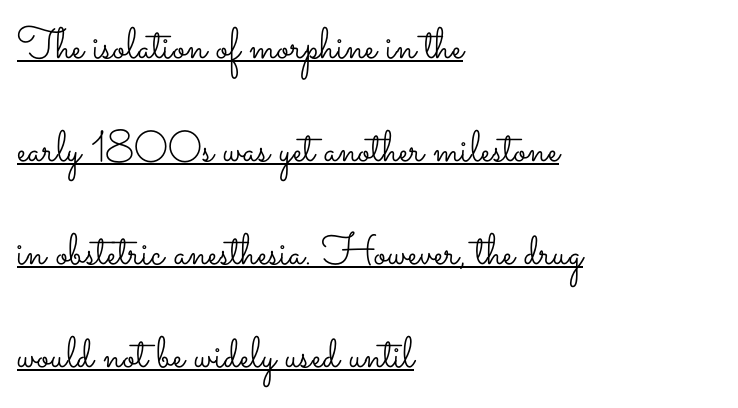
{"bold": "no", "weight": "light", "width": "wide", "stroke_contrast": "low", "x_height": "small", "monospaced": "no", "underline": "yes", "align": "left", "line_spacing": "loose", "line_spacing_ratio": 2.34, "letter_spacing": "normal", "letter_spacing_em": 0.0, "glyph_px": 44}
